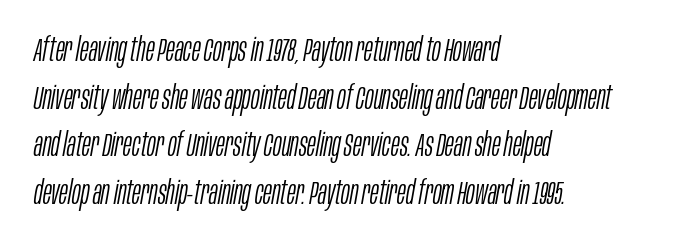
{"italic": "yes", "lean": "right", "slant_degrees": 10, "bold": "no", "weight": "light", "width": "condensed", "stroke_contrast": "low", "x_height": "large", "monospaced": "no", "underline": "no", "align": "left", "line_spacing": "normal", "line_spacing_ratio": 1.44, "letter_spacing": "normal", "letter_spacing_em": 0.0, "glyph_px": 33}
